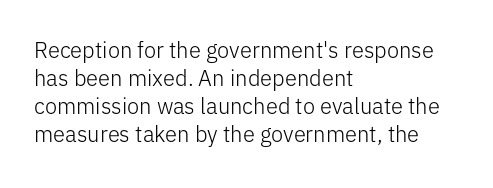
Q: Is the text bold? A: No.
Q: Is the text italic (slanted)? A: No, it is upright.
Q: Is the text underlined? A: No.
Q: How is the paragraph aligned? A: Left-aligned.
Q: Is the spacing between letters normal or unusually wide? A: Normal.
Q: Is the spacing between lines tight, normal or loose? A: Normal.
